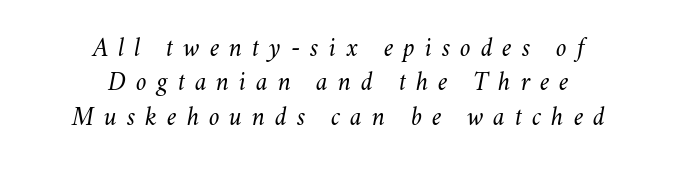
{"italic": "yes", "lean": "right", "slant_degrees": 11, "bold": "no", "underline": "no", "align": "center", "line_spacing": "normal", "line_spacing_ratio": 1.32, "letter_spacing": "wide", "letter_spacing_em": 0.38, "glyph_px": 26}
